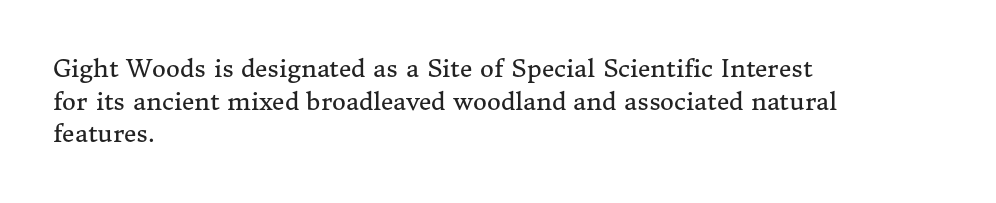
The image shows 24 px text type, upright; set left-aligned, normal line spacing (1.36x), normal letter spacing, not underlined.
